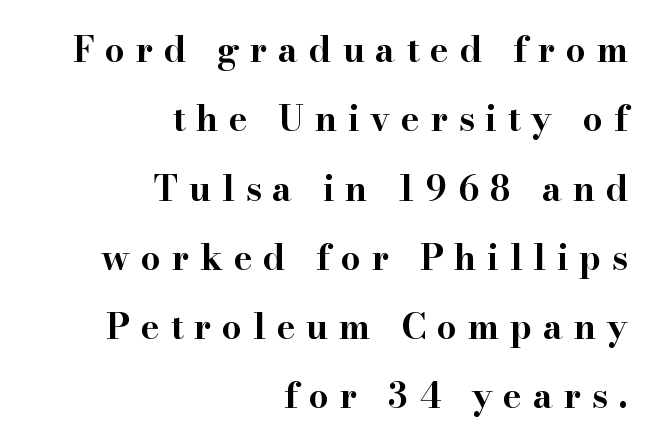
Q: Is the text bold? A: Yes.
Q: Is the text italic (slanted)? A: No, it is upright.
Q: Is the typeface a serif or a sans-serif typeface? A: Serif.
Q: Is the text underlined? A: No.
Q: How is the paragraph aligned? A: Right-aligned.
Q: Is the spacing between letters normal or unusually wide? A: Unusually wide.
Q: Is the spacing between lines tight, normal or loose? A: Loose.
Q: Width (condensed, normal, or wide)? A: Wide.
Q: Stroke contrast? A: High.
Q: x-height? A: Small.
Q: Monospaced? A: No.
